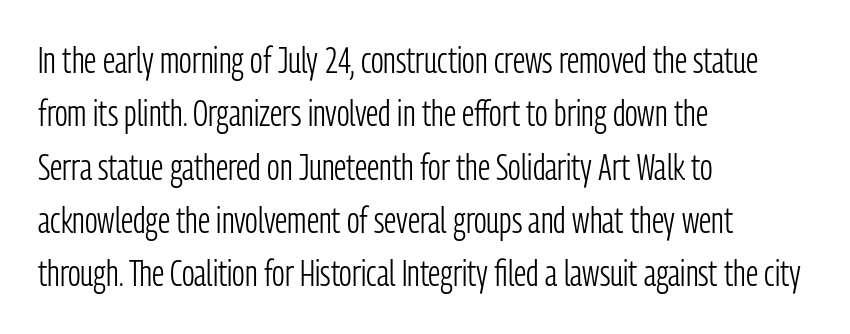
The typeface has the unassuming heft of standard copy or less. Varying glyph widths throughout — classic text-font behaviour. The axis of the letterforms is exactly vertical. A typesetter would call this leading conventional body-copy spacing. The lines are quadded left. Just letters on the line, the space beneath them empty.
